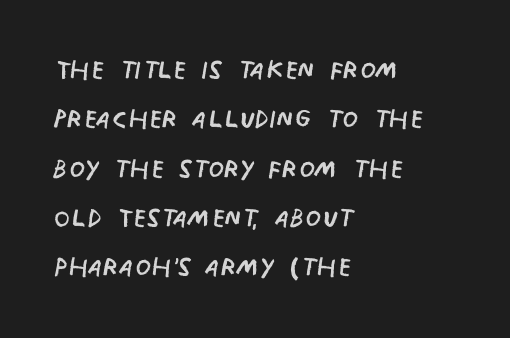
Q: Is the text bold? A: No.
Q: Is the typeface a serif or a sans-serif typeface? A: Sans-serif.
Q: Is the text underlined? A: No.
Q: How is the paragraph aligned? A: Left-aligned.
Q: Is the spacing between letters normal or unusually wide? A: Normal.
Q: Is the spacing between lines tight, normal or loose? A: Normal.
Q: Width (condensed, normal, or wide)? A: Condensed.
Q: Stroke contrast? A: Low.
Q: x-height? A: Large.
Q: Monospaced? A: No.
